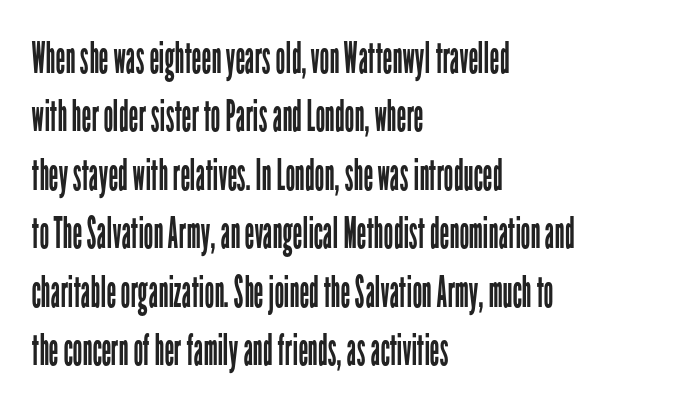
{"serif": "no", "italic": "no", "bold": "no", "weight": "regular", "width": "condensed", "stroke_contrast": "low", "x_height": "medium", "monospaced": "no", "underline": "no", "align": "left", "line_spacing": "normal", "line_spacing_ratio": 1.36, "letter_spacing": "normal", "letter_spacing_em": 0.0, "glyph_px": 43}
